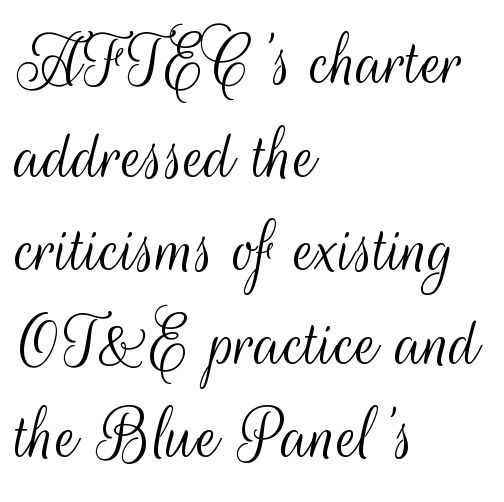
{"serif": "no", "bold": "no", "weight": "light", "width": "condensed", "stroke_contrast": "medium", "x_height": "small", "monospaced": "no", "underline": "no", "align": "left", "line_spacing_ratio": 1.2, "letter_spacing": "normal", "letter_spacing_em": 0.0, "glyph_px": 78}
